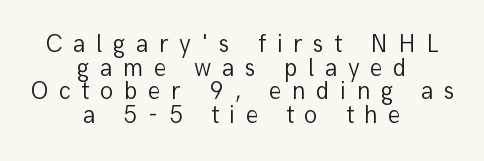
The image shows 25 px text type, upright; set centered, tight line spacing (0.95x), unusually wide letter spacing (+0.42 em), not underlined.
